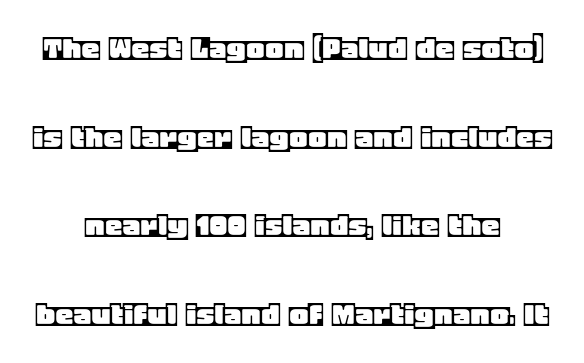
The image shows 36 px text type, upright; set loose line spacing (2.46x), normal letter spacing, not underlined; a large x-height.
